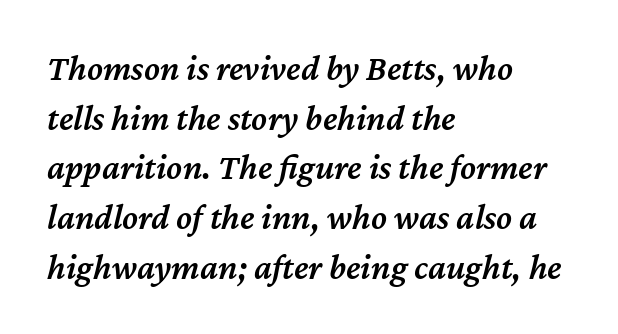
{"italic": "yes", "lean": "right", "slant_degrees": 12, "bold": "semi", "weight": "semibold", "width": "normal", "stroke_contrast": "medium", "x_height": "medium", "monospaced": "no", "underline": "no", "align": "left", "line_spacing": "normal", "line_spacing_ratio": 1.38, "letter_spacing": "normal", "letter_spacing_em": 0.0, "glyph_px": 36}
